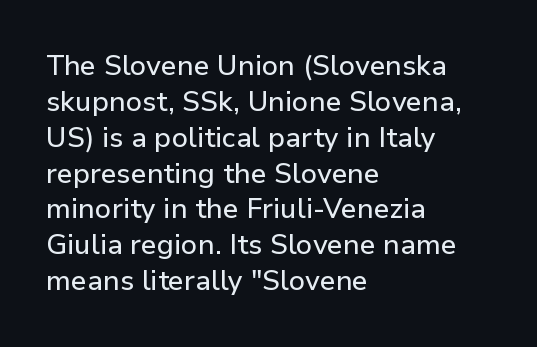
Nobody drew a line under any word here. Think of a printed novel: that variable character pitch is what you see here. Each line starts at the same left margin while the right side varies. What's the leading like? Ordinary, nothing unusual.
